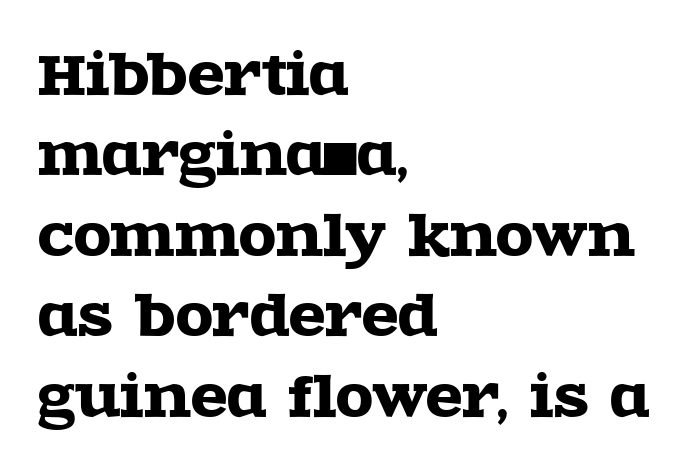
Q: Is the text italic (slanted)? A: No, it is upright.
Q: Is the typeface a serif or a sans-serif typeface? A: Serif.
Q: Is the text underlined? A: No.
Q: How is the paragraph aligned? A: Left-aligned.
Q: Is the spacing between letters normal or unusually wide? A: Normal.
Q: Is the spacing between lines tight, normal or loose? A: Normal.
Q: Width (condensed, normal, or wide)? A: Wide.
Q: x-height? A: Large.
Q: Monospaced? A: No.
